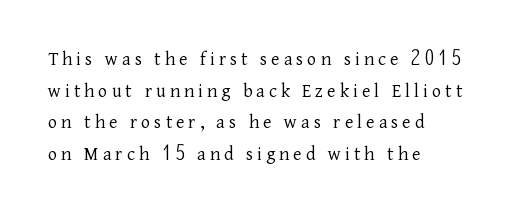
Nothing heavy about these letters — not bold at all. Underline: absent. The letters stand upright; this is a roman face. This sample uses expanded letter spacing, leaving extra air between glyphs. Leading: standard.
